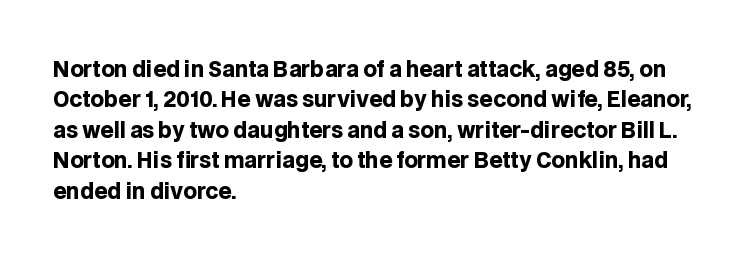
{"italic": "no", "bold": "yes", "underline": "no", "align": "left", "line_spacing": "normal", "line_spacing_ratio": 1.45, "letter_spacing": "normal", "letter_spacing_em": 0.0, "glyph_px": 21}
